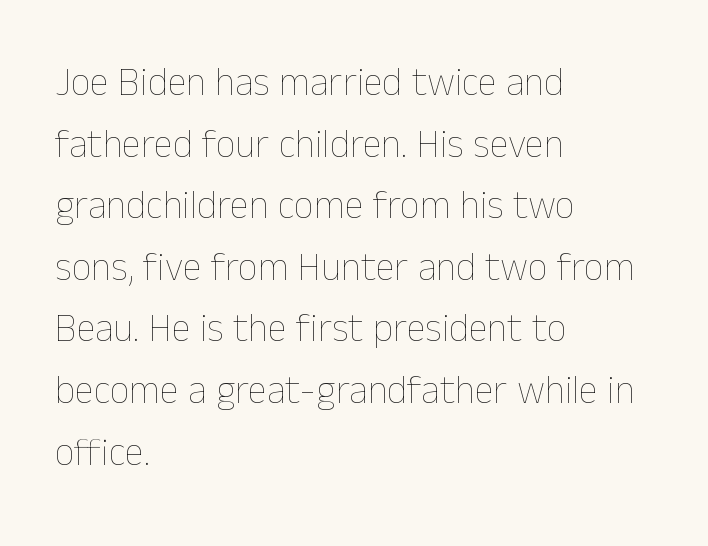
{"italic": "no", "bold": "no", "weight": "thin", "width": "normal", "stroke_contrast": "low", "x_height": "medium", "monospaced": "no", "underline": "no", "align": "left", "line_spacing": "normal", "line_spacing_ratio": 1.58, "letter_spacing": "normal", "letter_spacing_em": 0.0, "glyph_px": 39}
